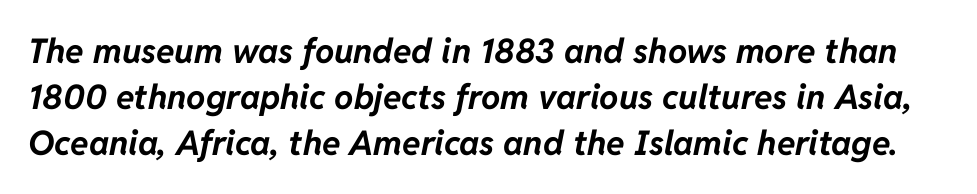
You could not count columns in this text — the font is proportionally spaced. Observe the lean: these are italic letterforms. Compared with typical body copy, the letter spacing here is the same. A normal amount of white space separates one row of letters from the next.
